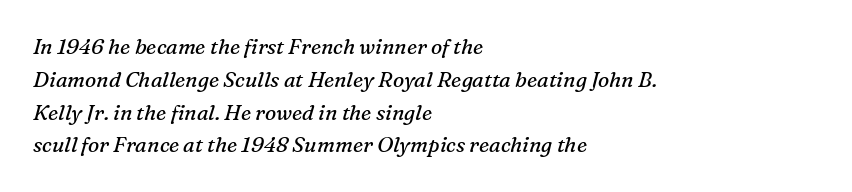
Q: Is the text bold? A: No.
Q: Is the text italic (slanted)? A: Yes, it leans right by about 16 degrees.
Q: Is the text underlined? A: No.
Q: How is the paragraph aligned? A: Left-aligned.
Q: Is the spacing between letters normal or unusually wide? A: Normal.
Q: Is the spacing between lines tight, normal or loose? A: Normal.
